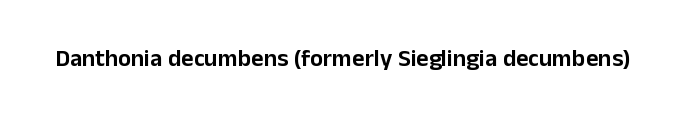
Observe the ordinary spacing: letters are neighbours, not strangers. Underline: absent. Rendered with straight, roman letterforms.
